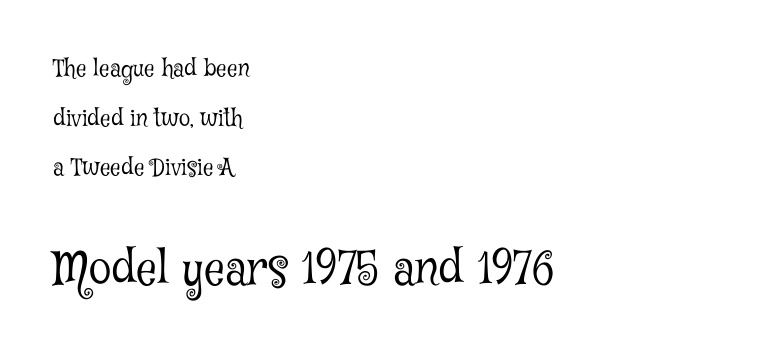
The image shows 46 px light, condensed serif type, upright; set left-aligned, loose line spacing (2.16x), normal letter spacing, not underlined; the second (bottom) block is 2.0x larger; low stroke contrast and a medium x-height.
